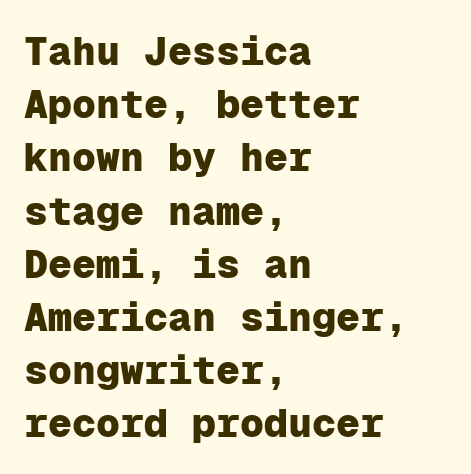
Q: Is the text bold? A: Yes.
Q: Is the text italic (slanted)? A: No, it is upright.
Q: Is the typeface a serif or a sans-serif typeface? A: Sans-serif.
Q: Is the text underlined? A: No.
Q: How is the paragraph aligned? A: Left-aligned.
Q: Is the spacing between letters normal or unusually wide? A: Normal.
Q: Is the spacing between lines tight, normal or loose? A: Normal.
Q: Width (condensed, normal, or wide)? A: Normal.
Q: Stroke contrast? A: Low.
Q: x-height? A: Medium.
Q: Monospaced? A: Yes.
